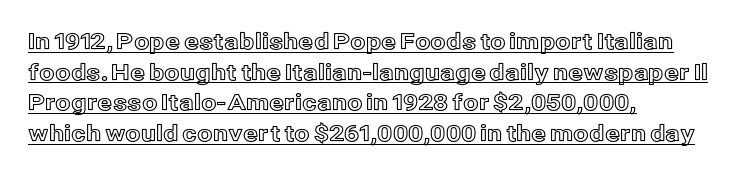
Q: Is the text italic (slanted)? A: No, it is upright.
Q: Is the text underlined? A: Yes.
Q: How is the paragraph aligned? A: Left-aligned.
Q: Is the spacing between letters normal or unusually wide? A: Normal.
Q: Is the spacing between lines tight, normal or loose? A: Normal.
